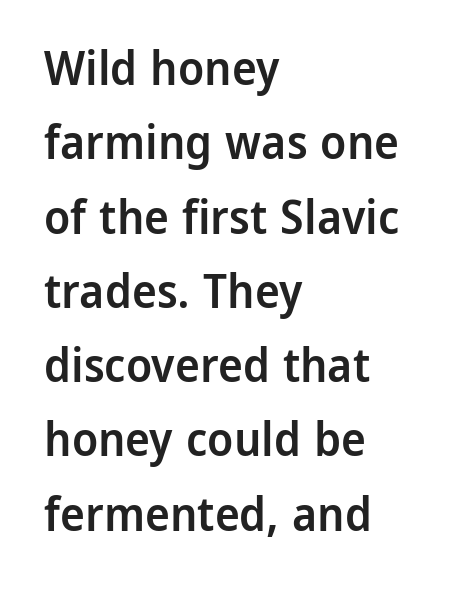
{"serif": "no", "italic": "no", "bold": "semi", "weight": "semibold", "width": "normal", "stroke_contrast": "low", "x_height": "medium", "monospaced": "no", "underline": "no", "align": "left", "line_spacing": "normal", "line_spacing_ratio": 1.58, "letter_spacing": "normal", "letter_spacing_em": 0.0, "glyph_px": 47}
